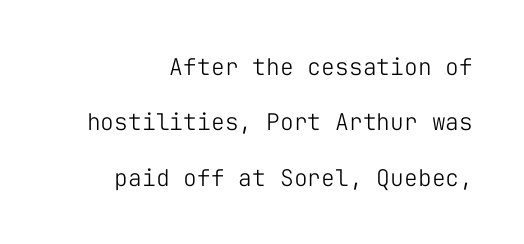
{"italic": "no", "bold": "no", "underline": "no", "align": "right", "line_spacing": "loose", "line_spacing_ratio": 2.41, "letter_spacing": "normal", "letter_spacing_em": 0.0, "glyph_px": 23}
